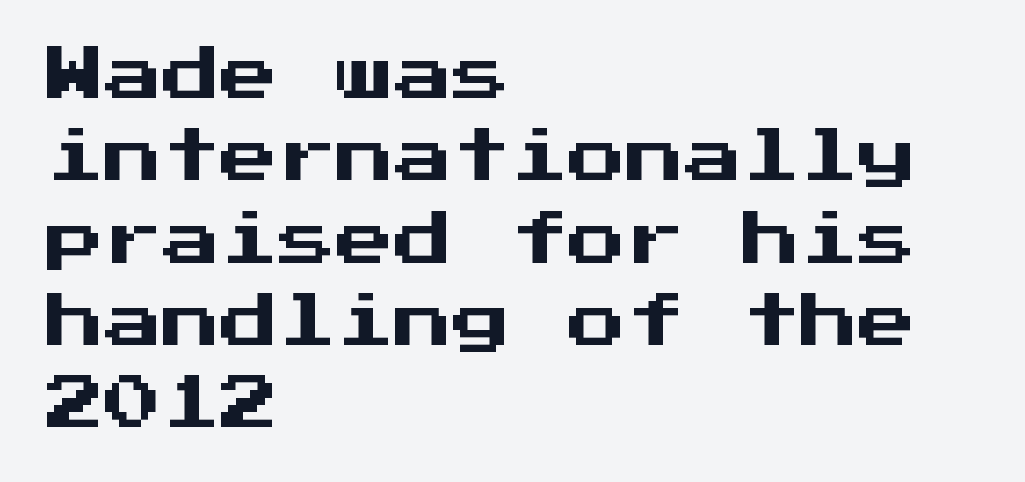
Q: Is the text italic (slanted)? A: No, it is upright.
Q: Is the typeface a serif or a sans-serif typeface? A: Sans-serif.
Q: Is the text underlined? A: No.
Q: How is the paragraph aligned? A: Left-aligned.
Q: Is the spacing between letters normal or unusually wide? A: Normal.
Q: Is the spacing between lines tight, normal or loose? A: Normal.
Q: Width (condensed, normal, or wide)? A: Normal.
Q: Stroke contrast? A: Medium.
Q: x-height? A: Medium.
Q: Monospaced? A: Yes.
